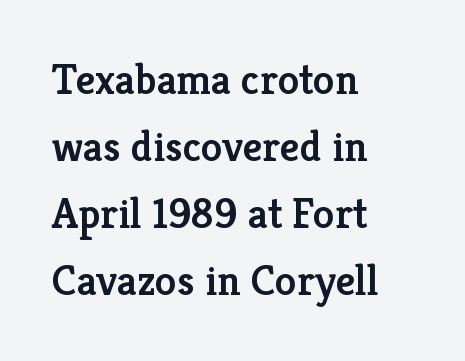
Q: Is the text bold? A: Semi-bold.
Q: Is the text italic (slanted)? A: No, it is upright.
Q: Is the typeface a serif or a sans-serif typeface? A: Serif.
Q: Is the text underlined? A: No.
Q: How is the paragraph aligned? A: Left-aligned.
Q: Is the spacing between letters normal or unusually wide? A: Normal.
Q: Is the spacing between lines tight, normal or loose? A: Normal.
Q: Width (condensed, normal, or wide)? A: Normal.
Q: Stroke contrast? A: Low.
Q: x-height? A: Medium.
Q: Monospaced? A: No.
